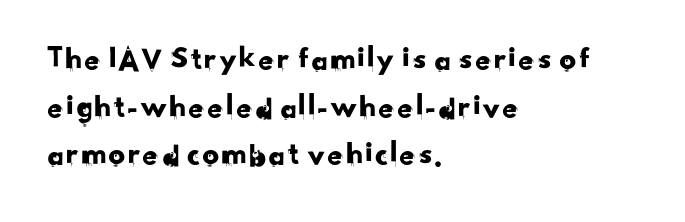
Q: Is the typeface a serif or a sans-serif typeface? A: Sans-serif.
Q: Is the text underlined? A: No.
Q: How is the paragraph aligned? A: Left-aligned.
Q: Is the spacing between letters normal or unusually wide? A: Normal.
Q: Is the spacing between lines tight, normal or loose? A: Normal.
Q: Width (condensed, normal, or wide)? A: Normal.
Q: Stroke contrast? A: Low.
Q: x-height? A: Small.
Q: Monospaced? A: No.
